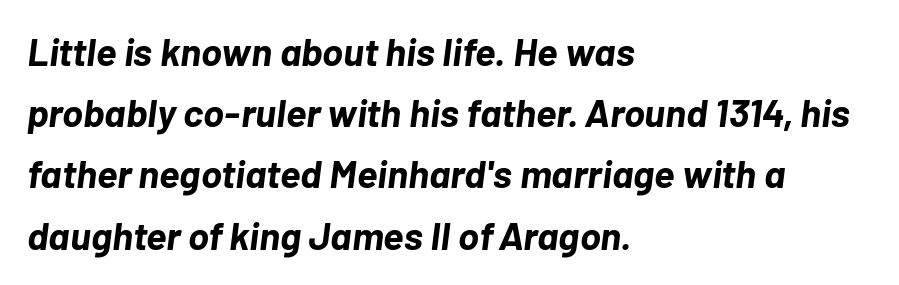
{"italic": "yes", "lean": "right", "slant_degrees": 7, "bold": "yes", "weight": "bold", "width": "normal", "stroke_contrast": "low", "x_height": "medium", "monospaced": "no", "underline": "no", "align": "left", "line_spacing": "normal", "line_spacing_ratio": 1.57, "letter_spacing": "normal", "letter_spacing_em": 0.0, "glyph_px": 39}
